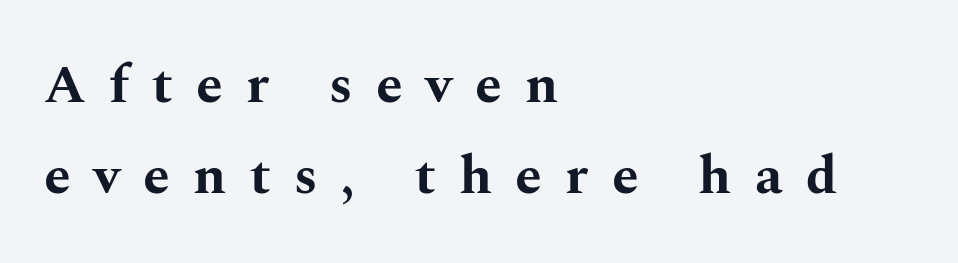
The typography opts for an upright posture over an oblique one. Unmarked baselines from the first word to the last. The line texture is sparse and dotted thanks to wide tracking. Honestly, the row spacing looks completely unremarkable. Spacing verdict: proportional, widths tailored to each character.
